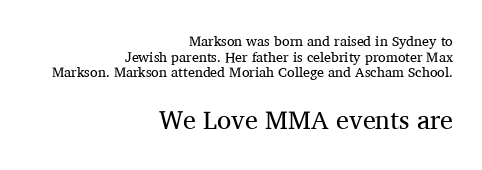
Q: Is the text bold? A: No.
Q: Is the text italic (slanted)? A: No, it is upright.
Q: Is the text underlined? A: No.
Q: How is the paragraph aligned? A: Right-aligned.
Q: Is the spacing between letters normal or unusually wide? A: Normal.
Q: Is the spacing between lines tight, normal or loose? A: Tight.
Q: Which block of text is set in a larger size, the first (top) or the second (bottom)? A: The second (bottom) one.
